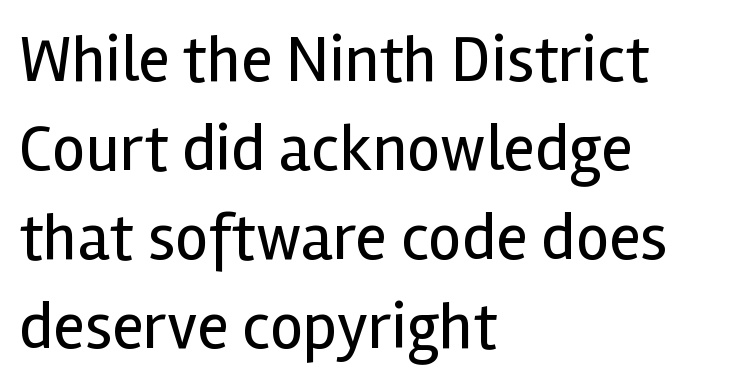
Q: Is the text bold? A: No.
Q: Is the text italic (slanted)? A: No, it is upright.
Q: Is the typeface a serif or a sans-serif typeface? A: Sans-serif.
Q: Is the text underlined? A: No.
Q: How is the paragraph aligned? A: Left-aligned.
Q: Is the spacing between letters normal or unusually wide? A: Normal.
Q: Is the spacing between lines tight, normal or loose? A: Normal.
Q: Width (condensed, normal, or wide)? A: Normal.
Q: x-height? A: Medium.
Q: Monospaced? A: No.
